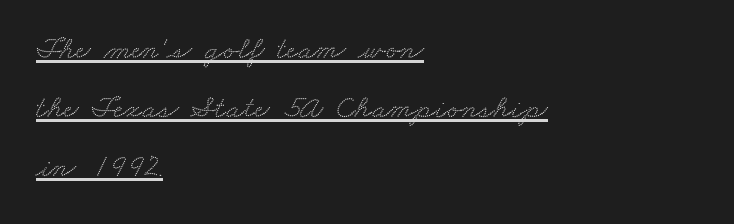
Reading down the block, your eye returns to a fixed left position each line. The face used here is seriffed, in the tradition of book romans. The specimen includes a rule beneath the text block's lines. The gaps between neighbouring characters are ordinary and unremarkable. A typesetter would call this proportional, since set widths differ per character.
